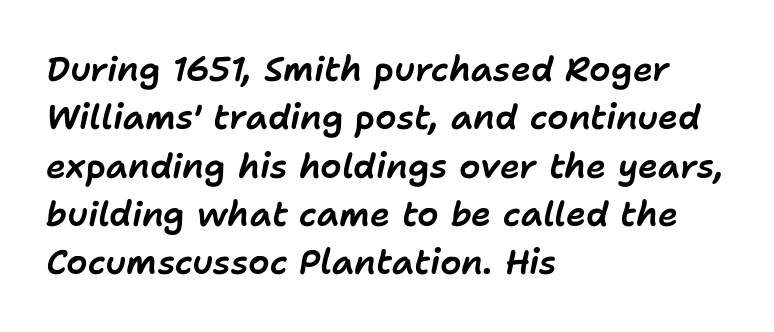
The image shows 34 px text type, italic (leaning right); set left-aligned, normal line spacing (1.42x), normal letter spacing, not underlined; low stroke contrast and a medium x-height.
